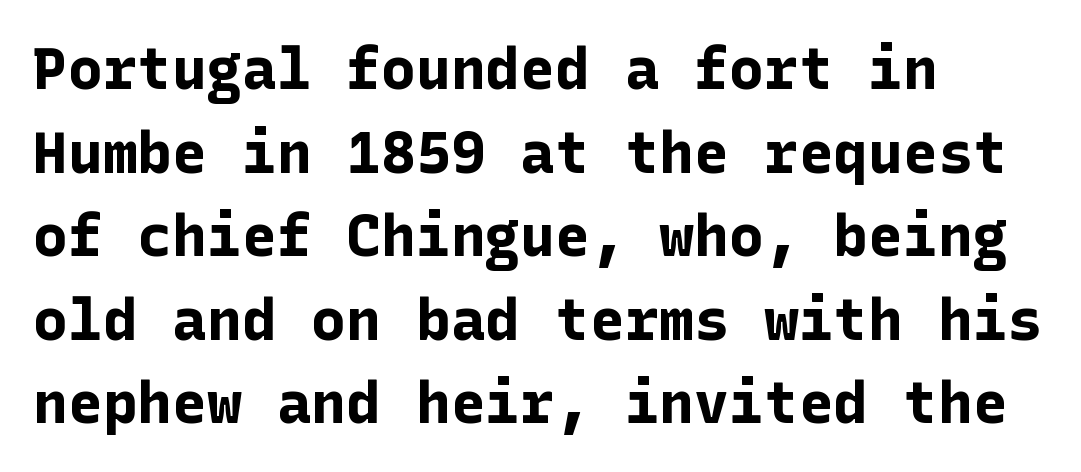
{"serif": "no", "italic": "no", "bold": "yes", "weight": "bold", "width": "normal", "stroke_contrast": "low", "x_height": "medium", "underline": "no", "align": "left", "line_spacing": "normal", "line_spacing_ratio": 1.44, "letter_spacing": "normal", "letter_spacing_em": 0.0, "glyph_px": 58}
